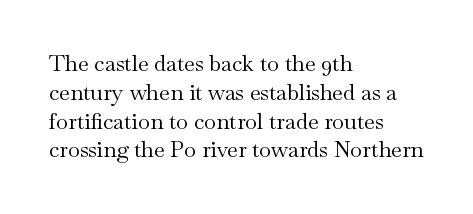
No extra ink here — the face is not bold. The ragged edge is on the right, which tells us the setting is flush left. Decoration check: the copy has no underline. Between one letter and the next there's only the usual sliver of space. No italicization has been applied; the sample stays upright. Successive baselines arrive at the customary interval.
